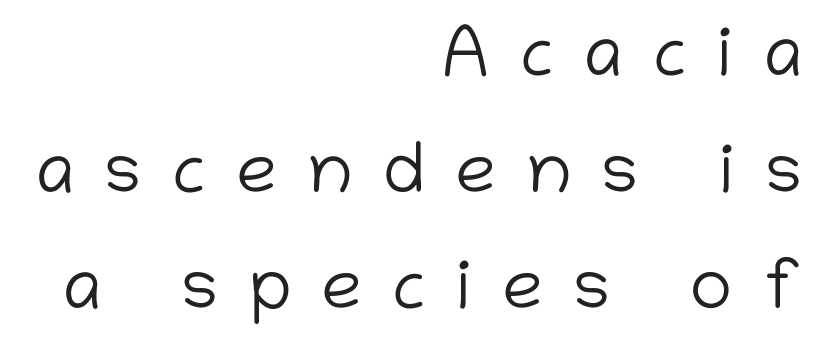
Q: Is the text bold? A: No.
Q: Is the text italic (slanted)? A: No, it is upright.
Q: Is the typeface a serif or a sans-serif typeface? A: Sans-serif.
Q: Is the text underlined? A: No.
Q: How is the paragraph aligned? A: Right-aligned.
Q: Is the spacing between letters normal or unusually wide? A: Unusually wide.
Q: Is the spacing between lines tight, normal or loose? A: Normal.
Q: Width (condensed, normal, or wide)? A: Normal.
Q: Stroke contrast? A: Low.
Q: x-height? A: Medium.
Q: Monospaced? A: No.
